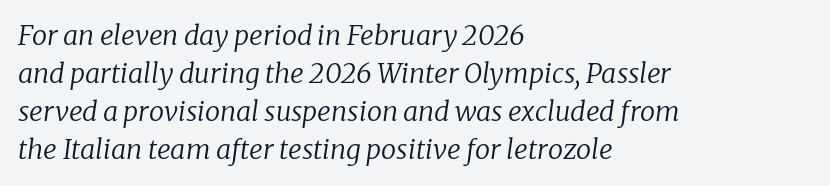
Q: Is the text bold? A: No.
Q: Is the text italic (slanted)? A: Yes, it leans right by about 8 degrees.
Q: Is the text underlined? A: No.
Q: How is the paragraph aligned? A: Left-aligned.
Q: Is the spacing between letters normal or unusually wide? A: Normal.
Q: Is the spacing between lines tight, normal or loose? A: Normal.
